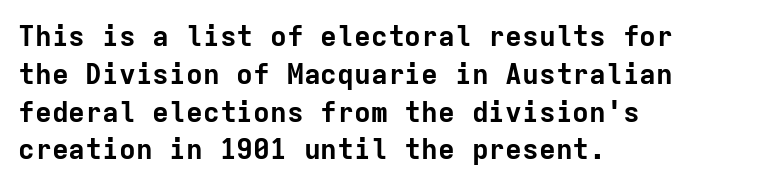
{"serif": "no", "italic": "no", "bold": "yes", "weight": "bold", "width": "normal", "stroke_contrast": "low", "x_height": "medium", "monospaced": "yes", "underline": "no", "align": "left", "line_spacing": "normal", "line_spacing_ratio": 1.35, "letter_spacing": "normal", "letter_spacing_em": 0.0, "glyph_px": 28}
